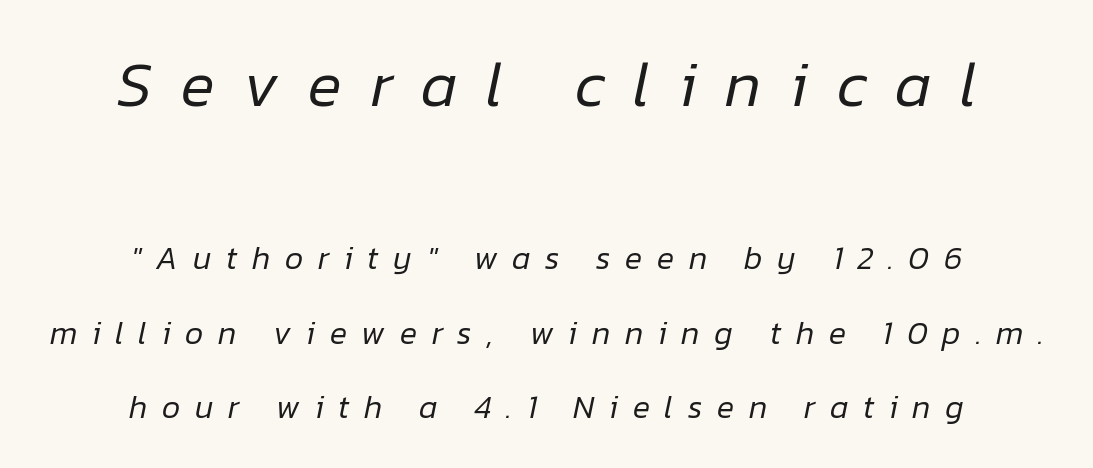
The image shows 63 px regular-weight type, italic (leaning right); set centered, loose line spacing (2.33x), unusually wide letter spacing (+0.46 em), not underlined; the first (top) block is 1.97x larger; low stroke contrast and a medium x-height.
